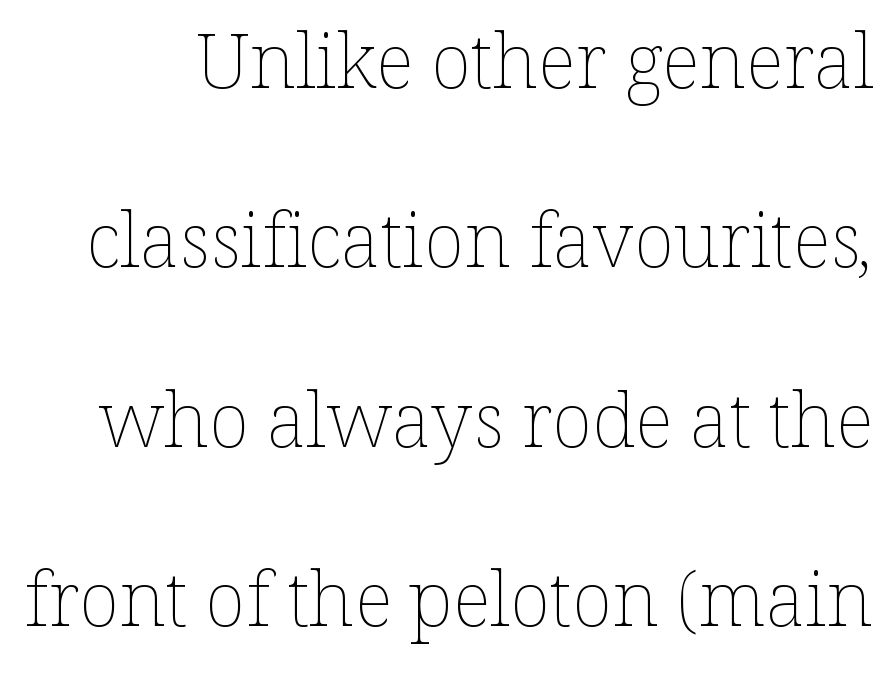
Q: Is the text bold? A: No.
Q: Is the text italic (slanted)? A: No, it is upright.
Q: Is the text underlined? A: No.
Q: Is the spacing between letters normal or unusually wide? A: Normal.
Q: Is the spacing between lines tight, normal or loose? A: Loose.
Q: Width (condensed, normal, or wide)? A: Normal.
Q: Stroke contrast? A: Low.
Q: x-height? A: Medium.
Q: Monospaced? A: No.
